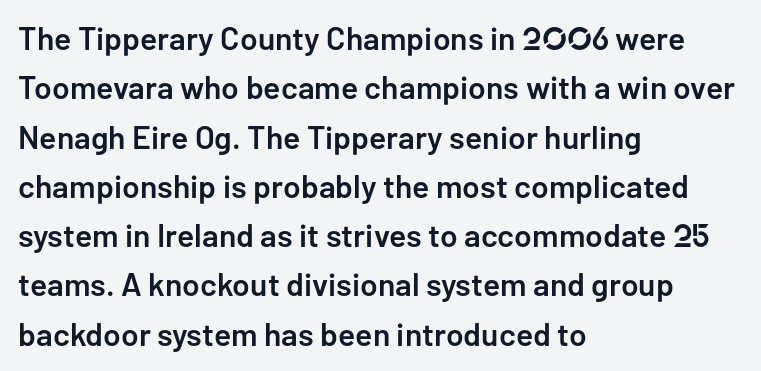
{"serif": "no", "italic": "no", "bold": "semi", "weight": "semibold", "width": "normal", "stroke_contrast": "low", "x_height": "medium", "monospaced": "no", "underline": "no", "align": "left", "line_spacing": "normal", "line_spacing_ratio": 1.54, "letter_spacing": "normal", "letter_spacing_em": 0.0, "glyph_px": 32}
